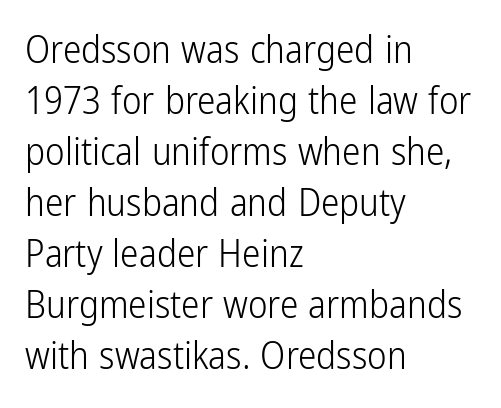
{"serif": "no", "italic": "no", "bold": "no", "weight": "light", "width": "condensed", "stroke_contrast": "low", "x_height": "medium", "monospaced": "no", "underline": "no", "align": "left", "line_spacing": "normal", "line_spacing_ratio": 1.38, "letter_spacing": "normal", "letter_spacing_em": 0.0, "glyph_px": 37}
